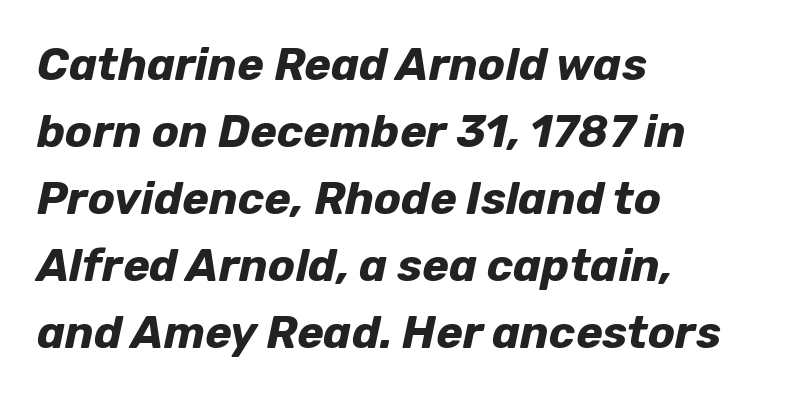
The image shows 45 px bold type, italic (leaning right); set left-aligned, normal line spacing (1.49x), normal letter spacing, not underlined; low stroke contrast and a medium x-height.
